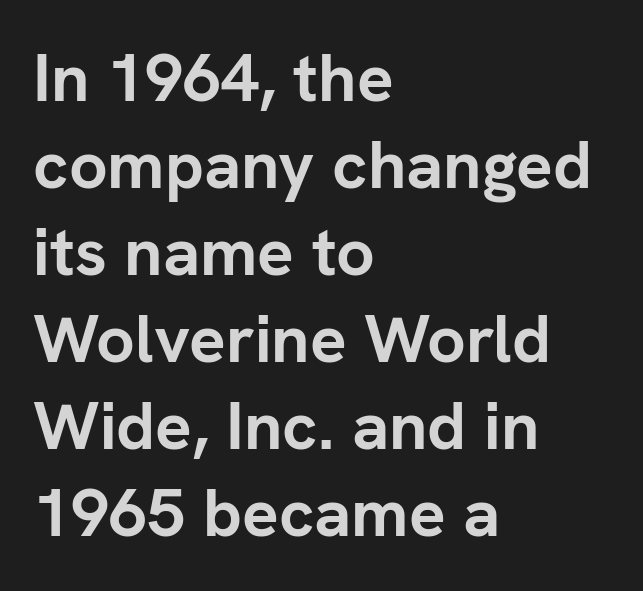
This sample has the flowing, uneven cadence of proportional lettering. A student would call this left alignment; a typographer would say flush left, rag right. Posture: straight, roman, zero tilt. A dark, heavy texture on the line: the type is bold.
